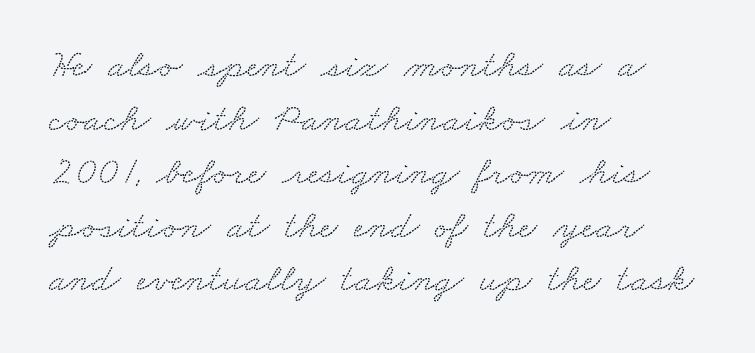
The image shows 40 px wide type; set left-aligned, normal line spacing (1.34x), normal letter spacing, not underlined; low stroke contrast and a small x-height.
